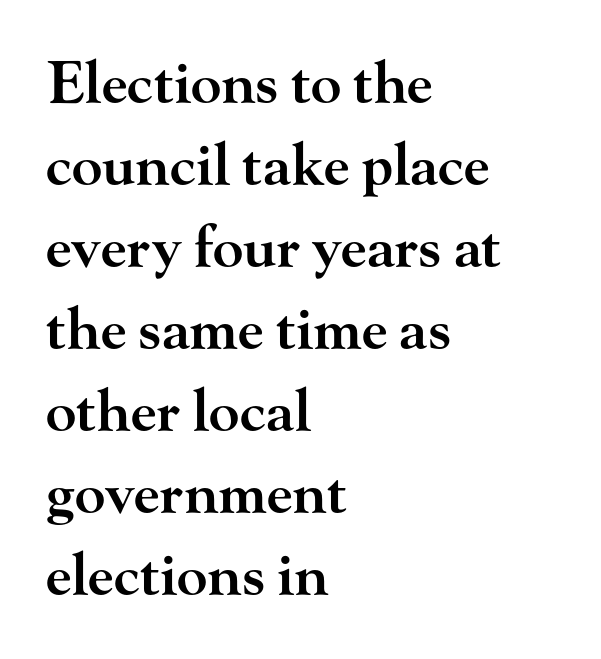
Q: Is the text bold? A: Semi-bold.
Q: Is the text italic (slanted)? A: No, it is upright.
Q: Is the typeface a serif or a sans-serif typeface? A: Serif.
Q: Is the text underlined? A: No.
Q: How is the paragraph aligned? A: Left-aligned.
Q: Is the spacing between letters normal or unusually wide? A: Normal.
Q: Is the spacing between lines tight, normal or loose? A: Normal.
Q: Width (condensed, normal, or wide)? A: Wide.
Q: Stroke contrast? A: High.
Q: x-height? A: Small.
Q: Monospaced? A: No.
